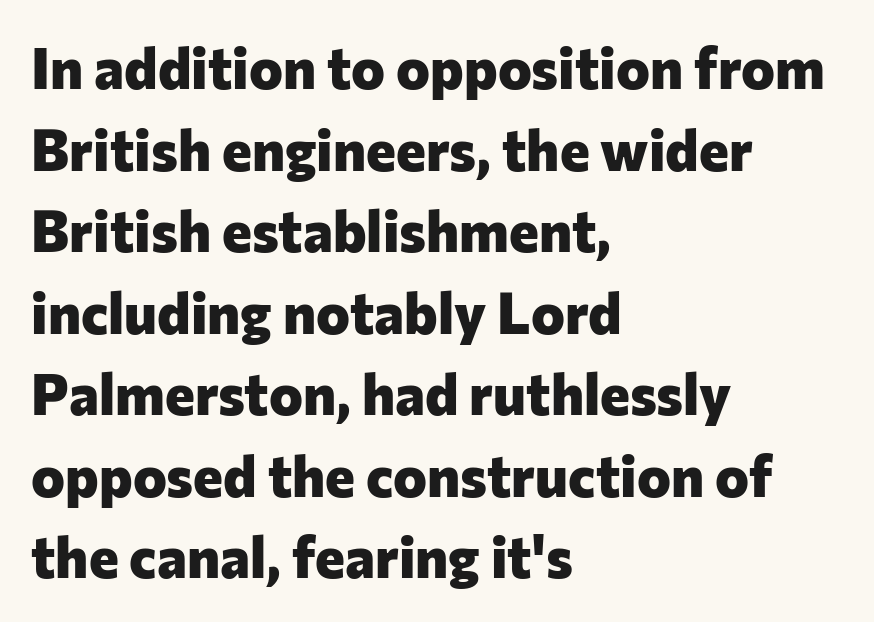
The image shows 57 px heavy sans-serif type, upright; set left-aligned, normal line spacing (1.43x), normal letter spacing, not underlined; low stroke contrast and a medium x-height.
